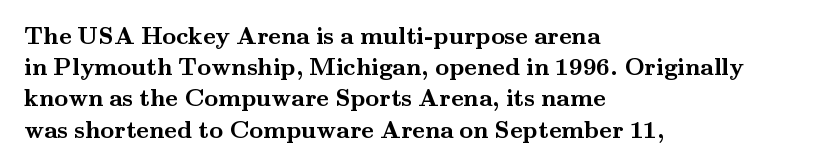
The image shows 24 px bold type, upright; set left-aligned, normal line spacing (1.3x), normal letter spacing, not underlined.
